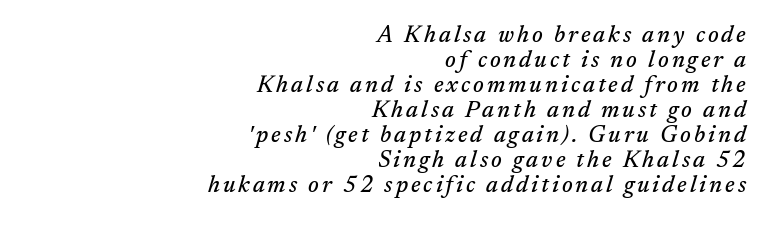
Q: Is the text italic (slanted)? A: Yes, it leans right by about 17 degrees.
Q: Is the text underlined? A: No.
Q: How is the paragraph aligned? A: Right-aligned.
Q: Is the spacing between lines tight, normal or loose? A: Tight.
